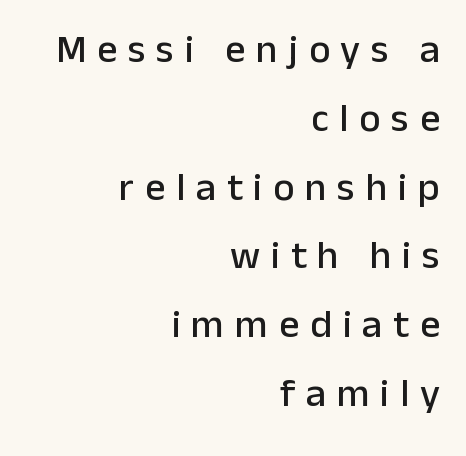
The letters stand straight up with perfectly vertical stems. The strip under each line holds only bare page. Leftover space on each line is placed entirely before the opening word. A typesetter would call this proportional, since set widths differ per character.
